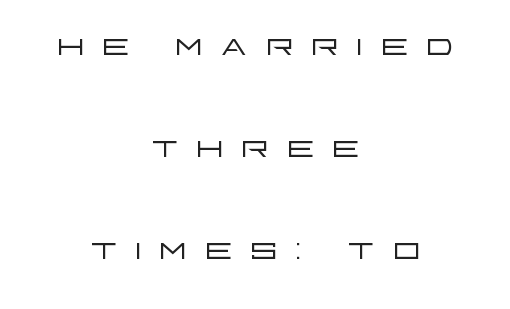
Varying glyph widths throughout — classic text-font behaviour. The font is comparable to plain body text, perhaps lighter. Notice how the passage keeps no hard edge, just a central spine. Summary of vertical rhythm: relaxed, with wide interline spacing. Does extra space separate the letters? Yes, quite a lot of it.
